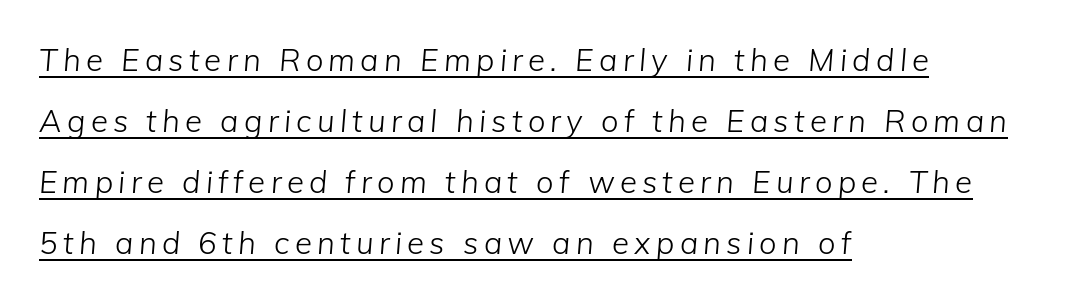
The image shows 31 px light type, italic (leaning right); set left-aligned, loose line spacing (1.97x), underlined; low stroke contrast and a medium x-height.
